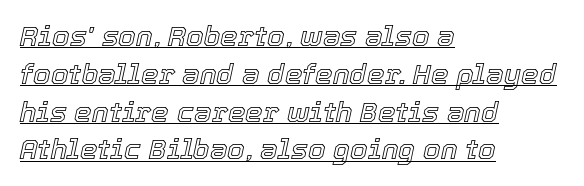
The image shows 28 px text type, italic (leaning right); set left-aligned, normal line spacing (1.35x), normal letter spacing, underlined; a medium x-height.
